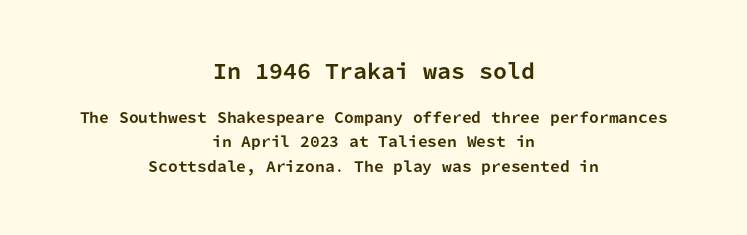
{"italic": "no", "bold": "yes", "underline": "no", "align": "center", "line_spacing_ratio": 1.75, "letter_spacing": "normal", "letter_spacing_em": 0.0, "larger_block": "first", "size_ratio": 1.43, "glyph_px": 20}
